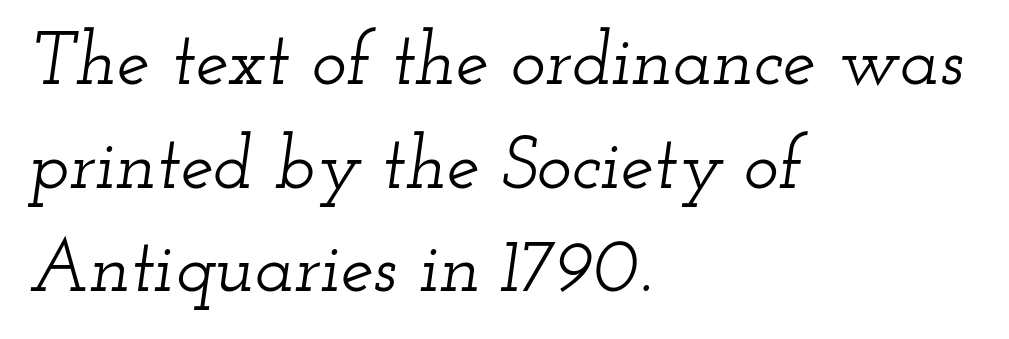
Honestly, the row spacing looks completely unremarkable. The typesetter chose a ragged-right arrangement here. Words float on clear page, feet unadorned. Small tapered or slab feet sit at the stroke ends, so this counts as serif. The face used here is proportionally spaced, like ordinary book or web type.
